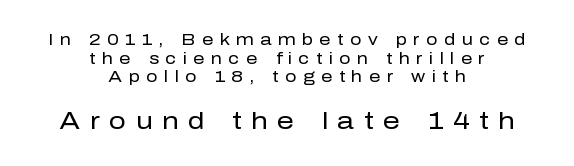
The image shows 24 px text type, upright; set centered, line spacing 1.16x, unusually wide letter spacing (+0.4 em), not underlined; the second (bottom) block is 1.5x larger.
